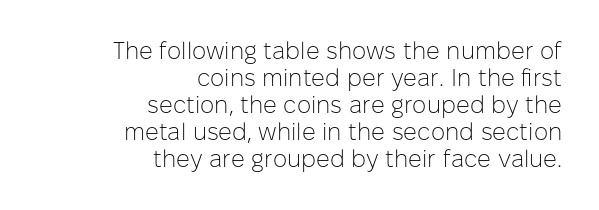
{"italic": "no", "bold": "no", "underline": "no", "align": "right", "line_spacing": "tight", "line_spacing_ratio": 1.13, "letter_spacing": "normal", "letter_spacing_em": 0.0, "glyph_px": 24}
